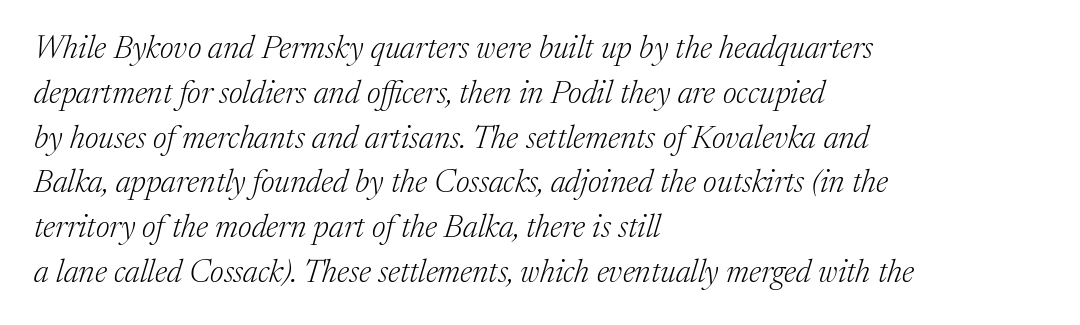
The image shows 32 px light serif type, italic (leaning right); set left-aligned, normal line spacing (1.4x), normal letter spacing, not underlined; medium stroke contrast and a medium x-height.
